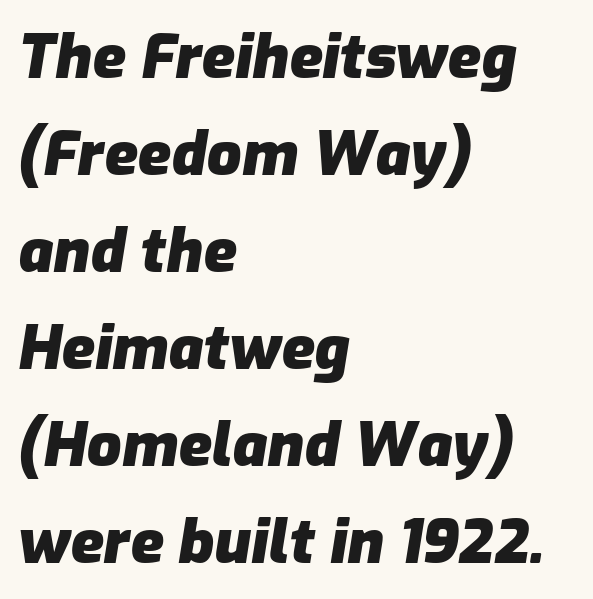
Q: Is the text bold? A: Yes.
Q: Is the text italic (slanted)? A: Yes, it leans right by about 9 degrees.
Q: Is the text underlined? A: No.
Q: How is the paragraph aligned? A: Left-aligned.
Q: Is the spacing between letters normal or unusually wide? A: Normal.
Q: Is the spacing between lines tight, normal or loose? A: Normal.
Q: Width (condensed, normal, or wide)? A: Normal.
Q: Stroke contrast? A: Low.
Q: x-height? A: Medium.
Q: Monospaced? A: No.
